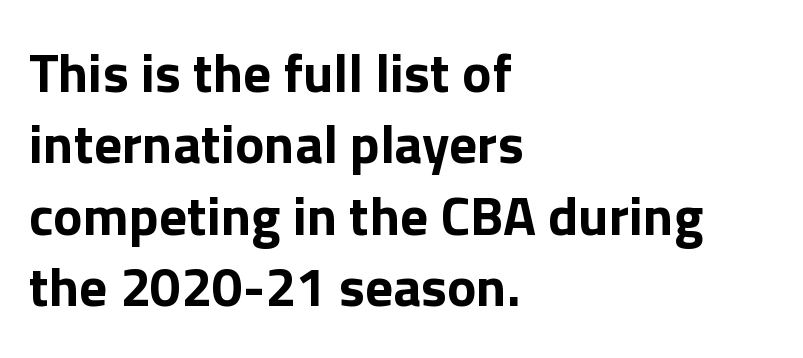
Q: Is the text bold? A: Yes.
Q: Is the text italic (slanted)? A: No, it is upright.
Q: Is the typeface a serif or a sans-serif typeface? A: Sans-serif.
Q: Is the text underlined? A: No.
Q: How is the paragraph aligned? A: Left-aligned.
Q: Is the spacing between letters normal or unusually wide? A: Normal.
Q: Is the spacing between lines tight, normal or loose? A: Normal.
Q: Width (condensed, normal, or wide)? A: Normal.
Q: x-height? A: Medium.
Q: Monospaced? A: No.
